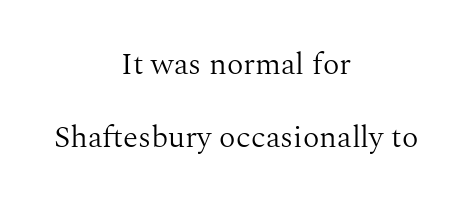
Q: Is the text bold? A: No.
Q: Is the text italic (slanted)? A: No, it is upright.
Q: Is the typeface a serif or a sans-serif typeface? A: Serif.
Q: Is the text underlined? A: No.
Q: How is the paragraph aligned? A: Centered.
Q: Is the spacing between letters normal or unusually wide? A: Normal.
Q: Is the spacing between lines tight, normal or loose? A: Loose.
Q: Width (condensed, normal, or wide)? A: Normal.
Q: Stroke contrast? A: Medium.
Q: x-height? A: Medium.
Q: Monospaced? A: No.
